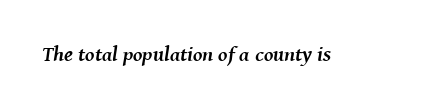
The image shows 21 px bold type, italic (leaning right); set normal letter spacing, not underlined.
